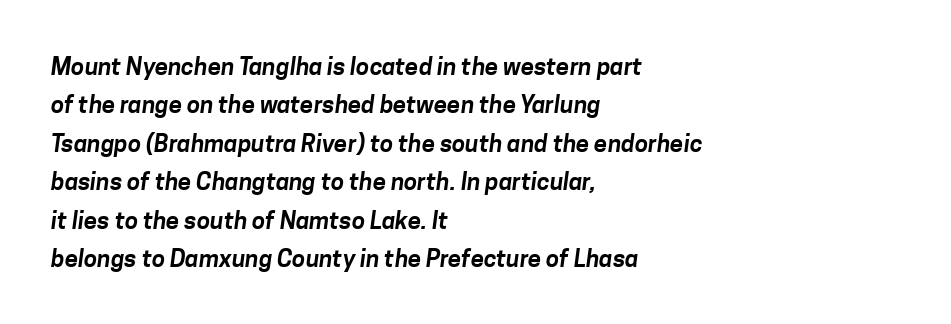
The space beneath each line is pristine and unruled. This sample is left-justified, so line endings fall wherever the words run out. Look at the tracking — it's just the regular setting, nothing added. Interline gaps are of average width in this sample.
